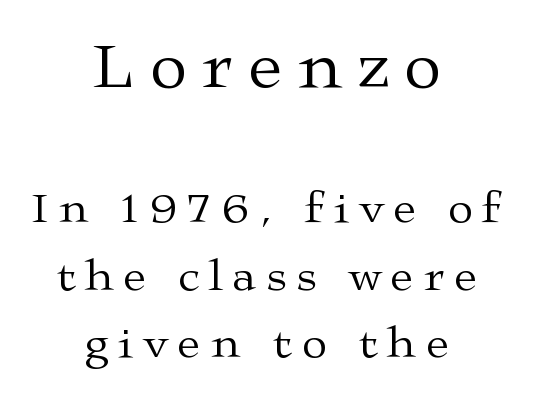
{"serif": "yes", "italic": "no", "bold": "no", "weight": "regular", "width": "wide", "stroke_contrast": "medium", "x_height": "medium", "monospaced": "no", "underline": "no", "align": "center", "line_spacing": "normal", "line_spacing_ratio": 1.5, "letter_spacing": "wide", "letter_spacing_em": 0.23, "larger_block": "first", "size_ratio": 1.49, "glyph_px": 67}
